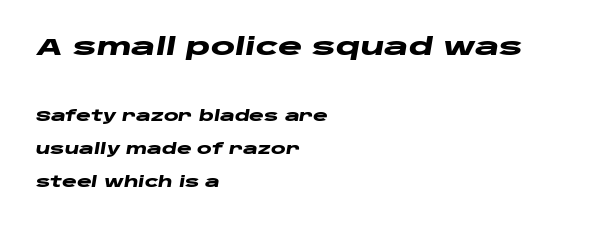
{"italic": "yes", "lean": "right", "slant_degrees": 10, "bold": "yes", "underline": "no", "align": "left", "line_spacing": "loose", "line_spacing_ratio": 2.37, "letter_spacing": "normal", "letter_spacing_em": 0.0, "larger_block": "first", "size_ratio": 1.64, "glyph_px": 23}
